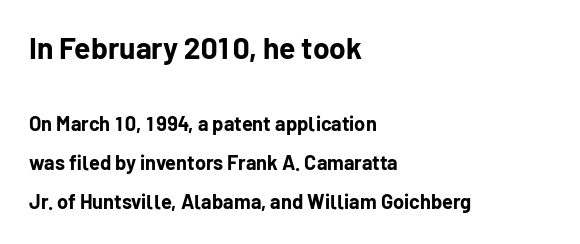
Q: Is the text bold? A: Yes.
Q: Is the text italic (slanted)? A: No, it is upright.
Q: Is the typeface a serif or a sans-serif typeface? A: Sans-serif.
Q: Is the text underlined? A: No.
Q: How is the paragraph aligned? A: Left-aligned.
Q: Is the spacing between letters normal or unusually wide? A: Normal.
Q: Is the spacing between lines tight, normal or loose? A: Loose.
Q: Which block of text is set in a larger size, the first (top) or the second (bottom)? A: The first (top) one.
Q: Width (condensed, normal, or wide)? A: Normal.
Q: Stroke contrast? A: Low.
Q: x-height? A: Medium.
Q: Monospaced? A: No.
